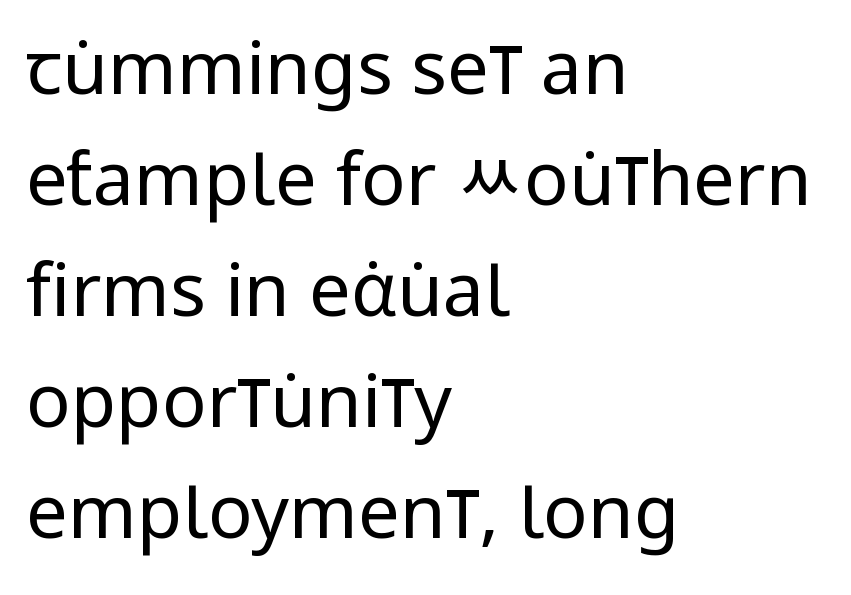
Each row of text sits above clean, open space. The designer left line spacing at the default. Standard letterfit; no display-style spreading of the glyphs. These lines are set flush left with a ragged right edge.
